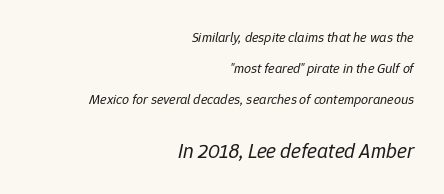
The image shows 21 px text type, italic (leaning right); set right-aligned, loose line spacing (2.21x), normal letter spacing, not underlined; the second (bottom) block is 1.5x larger.
